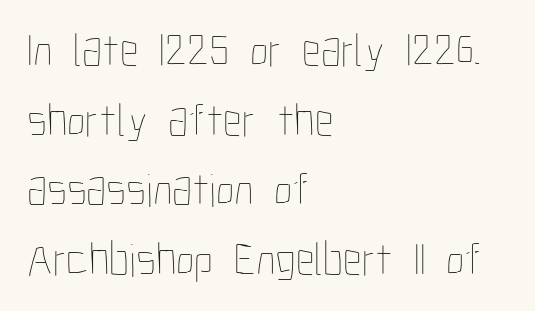
{"italic": "no", "bold": "no", "weight": "thin", "width": "condensed", "stroke_contrast": "low", "x_height": "medium", "monospaced": "no", "underline": "no", "align": "left", "line_spacing": "normal", "line_spacing_ratio": 1.48, "letter_spacing": "normal", "letter_spacing_em": 0.0, "glyph_px": 47}
